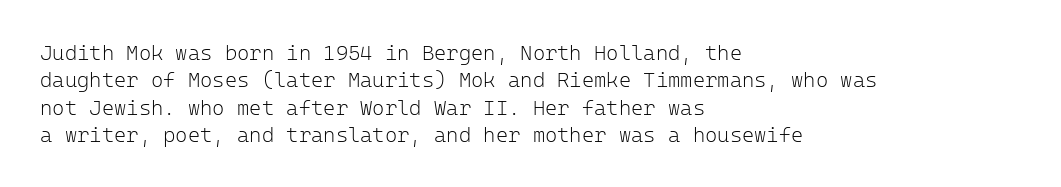
{"italic": "no", "bold": "no", "underline": "no", "align": "left", "line_spacing": "normal", "line_spacing_ratio": 1.3, "letter_spacing": "normal", "letter_spacing_em": 0.0, "glyph_px": 21}
